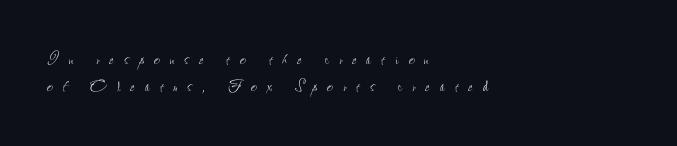
{"bold": "no", "underline": "no", "align": "left", "line_spacing": "normal", "line_spacing_ratio": 1.29, "letter_spacing": "wide", "letter_spacing_em": 0.48, "glyph_px": 21}
